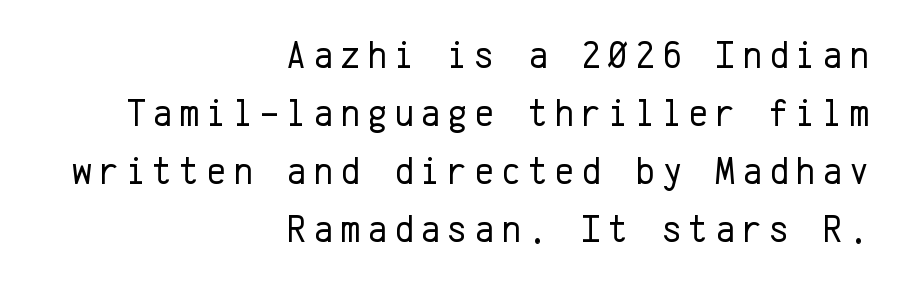
Q: Is the text bold? A: No.
Q: Is the text italic (slanted)? A: No, it is upright.
Q: Is the typeface a serif or a sans-serif typeface? A: Sans-serif.
Q: Is the text underlined? A: No.
Q: How is the paragraph aligned? A: Right-aligned.
Q: Is the spacing between lines tight, normal or loose? A: Normal.
Q: Width (condensed, normal, or wide)? A: Normal.
Q: Stroke contrast? A: Low.
Q: x-height? A: Medium.
Q: Monospaced? A: Yes.
